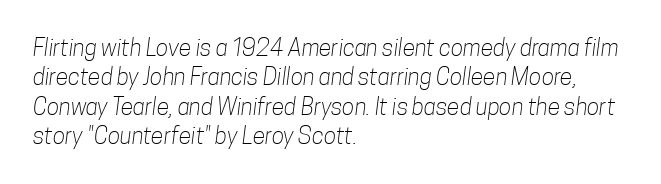
{"bold": "no", "underline": "no", "align": "left", "line_spacing": "normal", "line_spacing_ratio": 1.28, "letter_spacing": "normal", "letter_spacing_em": 0.0, "glyph_px": 23}
